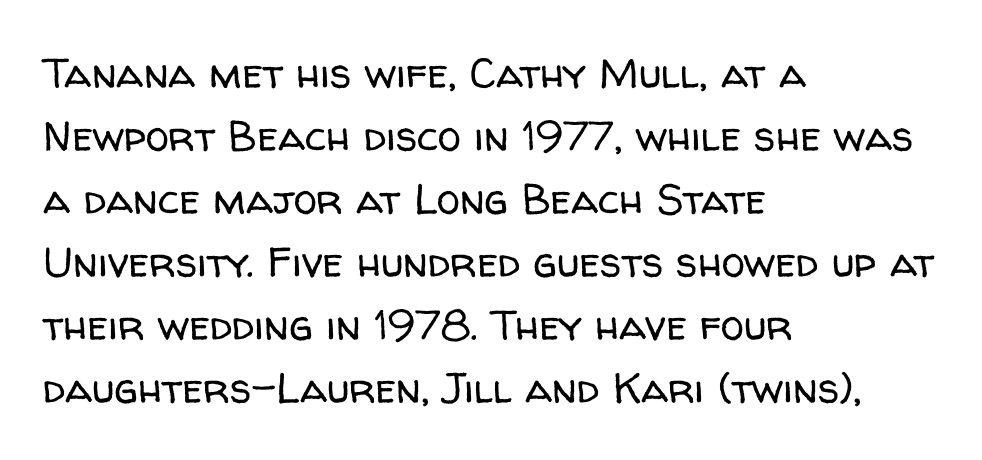
The letterforms sit at book weight or below. The paragraph shown leans on its left margin. Caption: standard tracking, unaltered. Upright lettering throughout. You can tell from the bare stems that sans-serif type was used. Lines of text with bare space underneath.
